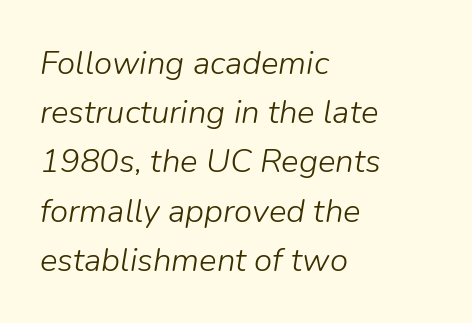
{"italic": "yes", "lean": "right", "slant_degrees": 9, "bold": "no", "weight": "light", "width": "normal", "stroke_contrast": "low", "x_height": "medium", "monospaced": "no", "underline": "no", "align": "left", "line_spacing": "normal", "line_spacing_ratio": 1.49, "letter_spacing": "normal", "letter_spacing_em": 0.0, "glyph_px": 33}
